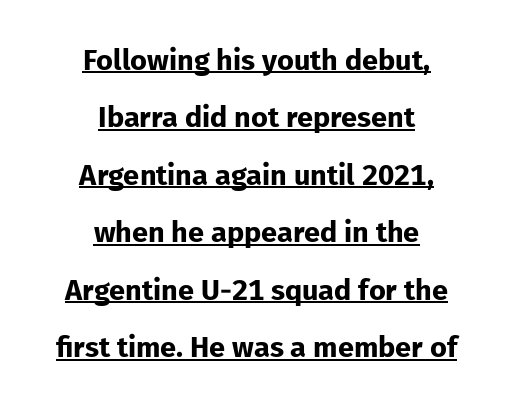
No italicization has been applied; the sample stays upright. Varying glyph widths throughout — classic text-font behaviour. The passage is arranged like a title page — every line centered. Underline: present.
